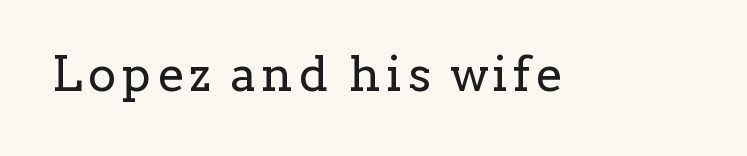
The passage shown is not bold in any degree. The text was rendered using a seriffed face with decorative stroke endings. Each letter keeps its own natural width here, so spacing adapts to shape. The foot of each line stays bare and open. Designer's note — italics off, roman on.
